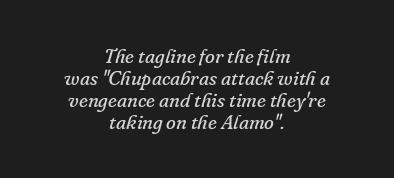
Q: Is the text bold? A: No.
Q: Is the text italic (slanted)? A: Yes, it leans right by about 16 degrees.
Q: Is the text underlined? A: No.
Q: How is the paragraph aligned? A: Centered.
Q: Is the spacing between letters normal or unusually wide? A: Normal.
Q: Is the spacing between lines tight, normal or loose? A: Tight.
